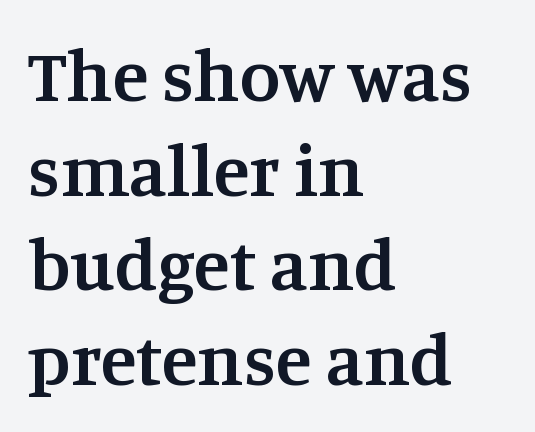
The image shows 74 px semibold serif type, upright; set left-aligned, normal line spacing (1.28x), normal letter spacing, not underlined; medium stroke contrast and a large x-height.
